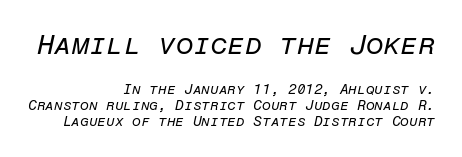
The image shows 28 px regular-weight type, italic (leaning right), monospaced; set right-aligned, tight line spacing (1.11x), normal letter spacing, not underlined; the first (top) block is 2.0x larger; low stroke contrast and a medium x-height.
